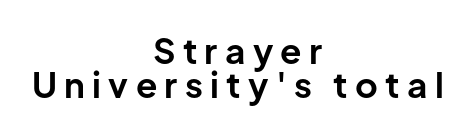
Does extra space separate the letters? Yes, quite a lot of it. The lines are quadded center. Successive baselines arrive quickly, one right under another. The letters advance in unequal steps, a hallmark of proportional type. The letters carry no serifs — their stems end cleanly without finishing strokes.
